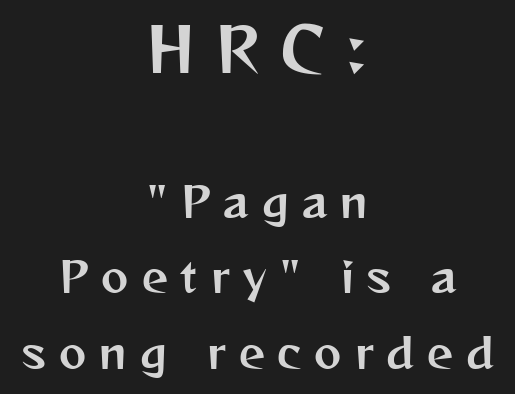
{"serif": "no", "italic": "no", "width": "normal", "stroke_contrast": "medium", "x_height": "medium", "monospaced": "no", "underline": "no", "align": "center", "line_spacing_ratio": 1.85, "letter_spacing": "wide", "letter_spacing_em": 0.32, "larger_block": "first", "size_ratio": 1.49, "glyph_px": 61}
